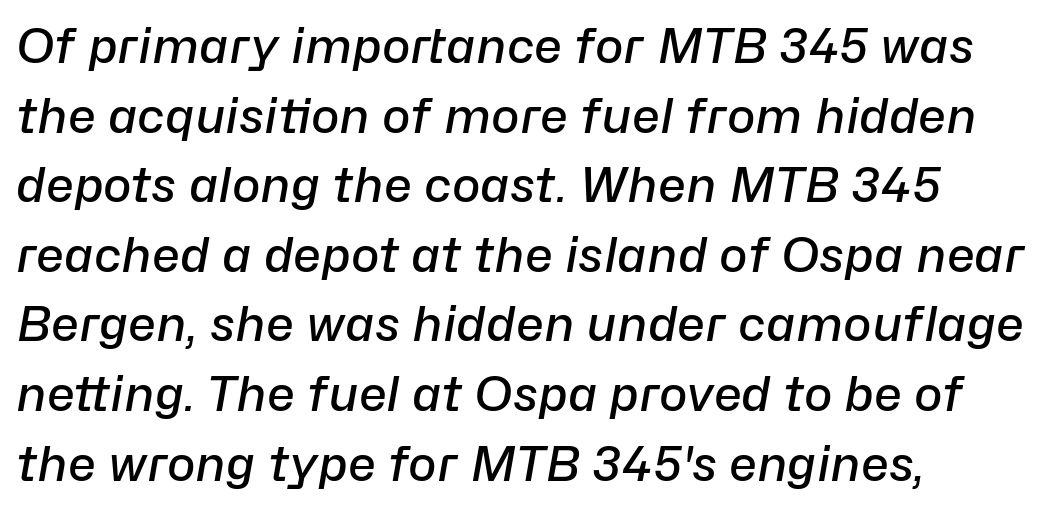
Q: Is the text bold? A: Semi-bold.
Q: Is the text italic (slanted)? A: Yes, it leans right by about 10 degrees.
Q: Is the text underlined? A: No.
Q: How is the paragraph aligned? A: Left-aligned.
Q: Is the spacing between letters normal or unusually wide? A: Normal.
Q: Is the spacing between lines tight, normal or loose? A: Normal.
Q: Width (condensed, normal, or wide)? A: Normal.
Q: Stroke contrast? A: Low.
Q: x-height? A: Medium.
Q: Monospaced? A: No.
